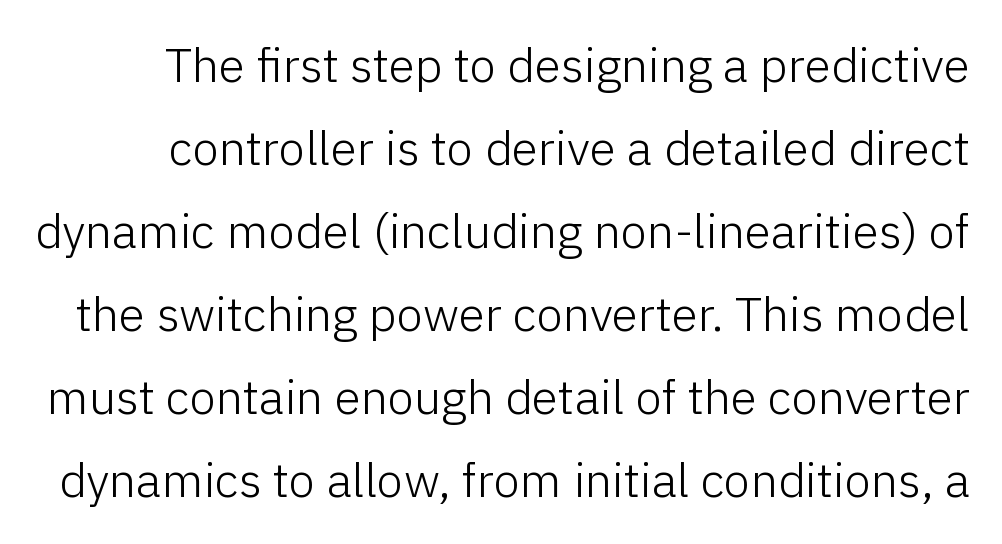
In terms of letterform style, serifs are entirely absent. When letters stand straight like this, we call the style roman or upright. Note the varied advance widths — an 'i' is clearly narrower than an 'm'. Think standard paragraph weight, or any step lighter than that. Inter-character spacing is left at the font's built-in metrics. The area under the type is left untouched.
